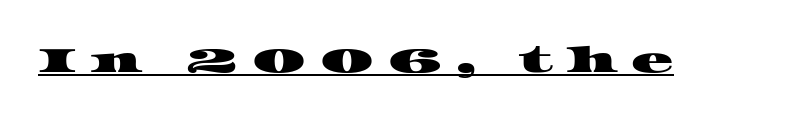
The image shows 35 px wide serif type; set unusually wide letter spacing (+0.38 em), underlined; high stroke contrast and a large x-height.
